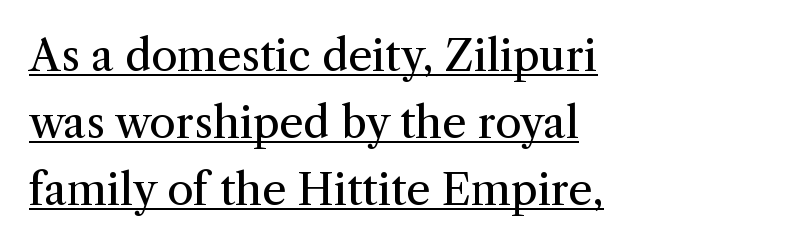
You can tell it's not italic because the verticals are truly vertical. What decoration does the sample have? An underline. A normal amount of white space separates one row of letters from the next. The setting favours the left margin, as ordinary paragraphs usually do. Nothing heavy about these letters — not bold at all. The passage shown is typeset with a serif family.
